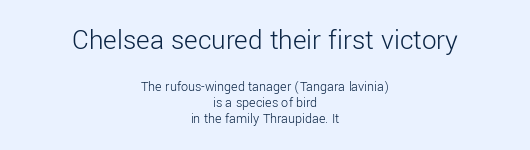
{"serif": "no", "italic": "no", "bold": "no", "weight": "light", "width": "normal", "stroke_contrast": "low", "x_height": "medium", "monospaced": "no", "underline": "no", "align": "center", "line_spacing": "tight", "line_spacing_ratio": 1.13, "letter_spacing": "normal", "letter_spacing_em": 0.0, "larger_block": "first", "size_ratio": 2.07, "glyph_px": 29}
